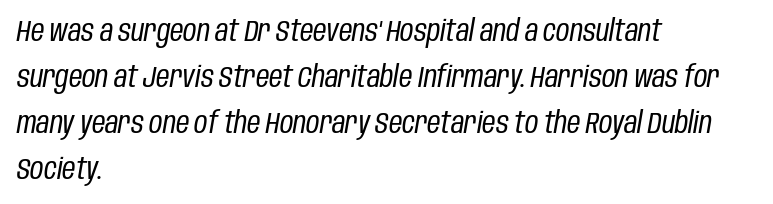
The image shows 29 px regular-weight, condensed type, italic (leaning right); set left-aligned, normal line spacing (1.59x), normal letter spacing, not underlined; low stroke contrast and a large x-height.
